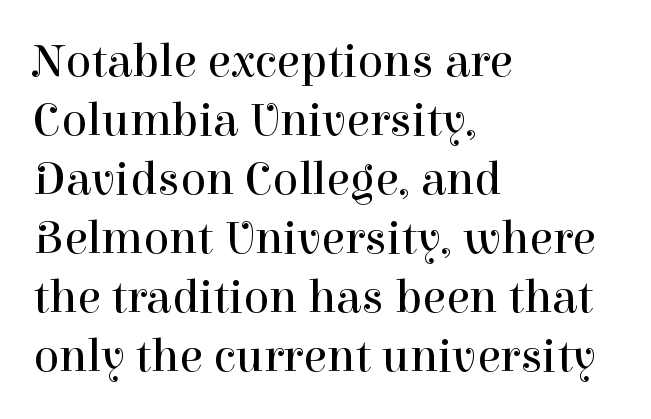
The image shows 48 px regular-weight serif type, upright; set left-aligned, line spacing 1.23x, normal letter spacing, not underlined; high stroke contrast and a medium x-height.
